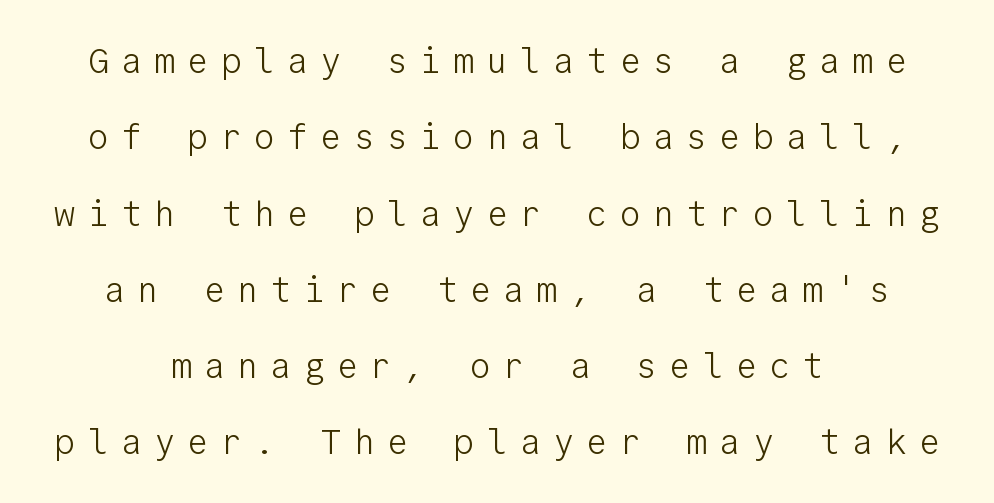
Q: Is the text bold? A: No.
Q: Is the text italic (slanted)? A: No, it is upright.
Q: Is the typeface a serif or a sans-serif typeface? A: Sans-serif.
Q: Is the text underlined? A: No.
Q: How is the paragraph aligned? A: Centered.
Q: Is the spacing between letters normal or unusually wide? A: Unusually wide.
Q: Is the spacing between lines tight, normal or loose? A: Loose.
Q: Width (condensed, normal, or wide)? A: Normal.
Q: Stroke contrast? A: Low.
Q: x-height? A: Medium.
Q: Monospaced? A: Yes.
